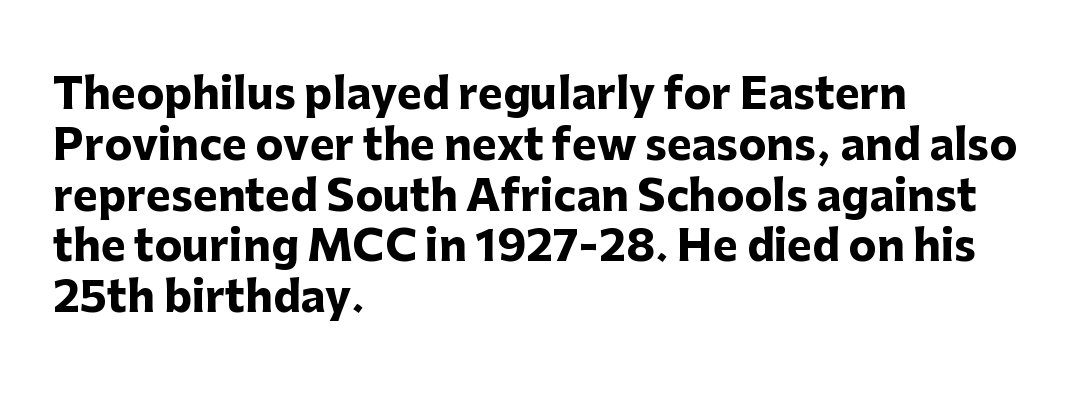
The setting favours the left margin, as ordinary paragraphs usually do. Here the designer chose a conventional face with non-uniform glyph widths. The glyphs in this specimen are sans serif. Rule under the text: the space is simply empty. Honestly, the letter spacing is just normal — you wouldn't notice it.
